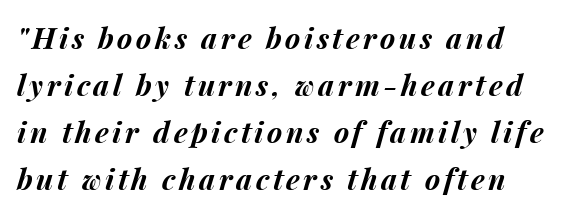
The image shows 29 px bold type, italic (leaning right); set normal line spacing (1.62x), not underlined; medium stroke contrast and a medium x-height.
